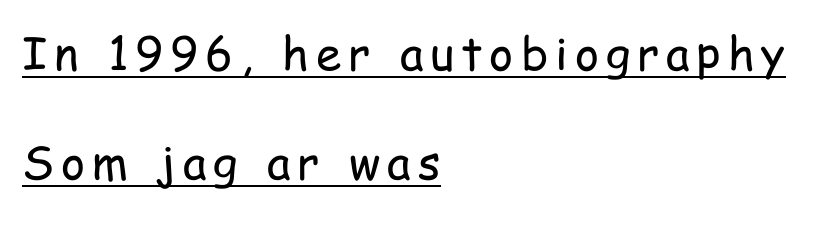
This block would shrink considerably if given ordinary leading; it's expanded now. The rag falls on the right side of this text block. The passage shown is typed in a proportional face where columns would drift. Compared with undecorated copy, this sample adds a rule below the words. Posture: upright roman. No feet cap the strokes, marking this as sans-serif type.
